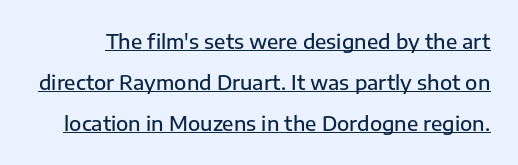
Q: Is the text bold? A: Semi-bold.
Q: Is the text italic (slanted)? A: No, it is upright.
Q: Is the text underlined? A: Yes.
Q: Is the spacing between letters normal or unusually wide? A: Normal.
Q: Is the spacing between lines tight, normal or loose? A: Loose.
